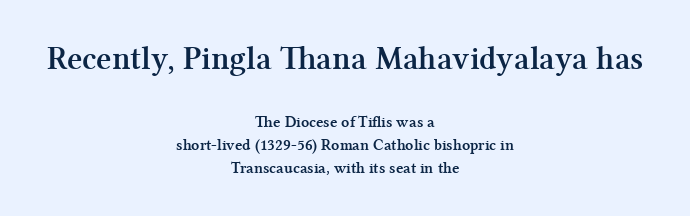
{"serif": "yes", "italic": "no", "bold": "yes", "weight": "semibold", "width": "normal", "stroke_contrast": "medium", "x_height": "medium", "monospaced": "no", "underline": "no", "align": "center", "line_spacing": "normal", "line_spacing_ratio": 1.42, "letter_spacing": "normal", "letter_spacing_em": 0.0, "larger_block": "first", "size_ratio": 2.06, "glyph_px": 33}
